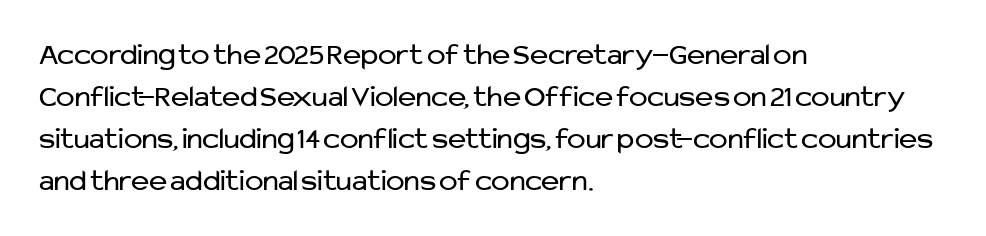
Q: Is the text bold? A: No.
Q: Is the text italic (slanted)? A: No, it is upright.
Q: Is the typeface a serif or a sans-serif typeface? A: Sans-serif.
Q: Is the text underlined? A: No.
Q: How is the paragraph aligned? A: Left-aligned.
Q: Is the spacing between letters normal or unusually wide? A: Normal.
Q: Is the spacing between lines tight, normal or loose? A: Normal.
Q: Width (condensed, normal, or wide)? A: Normal.
Q: Stroke contrast? A: Low.
Q: x-height? A: Medium.
Q: Monospaced? A: No.
